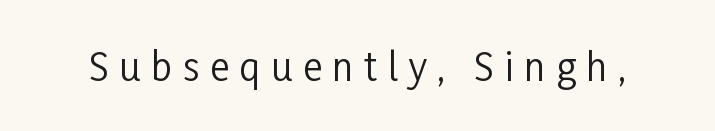
The image shows 38 px regular-weight, condensed sans-serif type, upright; set unusually wide letter spacing (+0.27 em), not underlined; low stroke contrast and a medium x-height.
